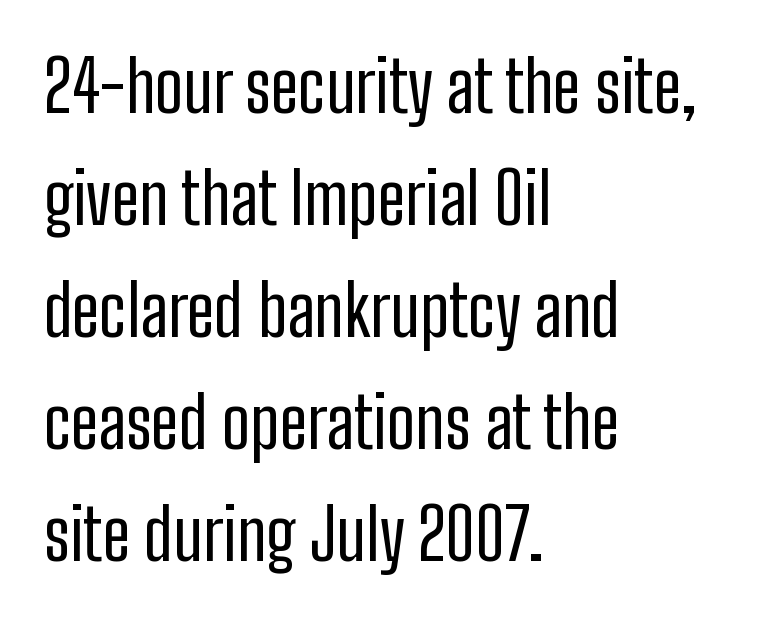
{"serif": "no", "italic": "no", "bold": "no", "weight": "regular", "width": "condensed", "stroke_contrast": "low", "x_height": "medium", "monospaced": "no", "underline": "no", "align": "left", "line_spacing": "normal", "line_spacing_ratio": 1.6, "letter_spacing": "normal", "letter_spacing_em": 0.0, "glyph_px": 70}
